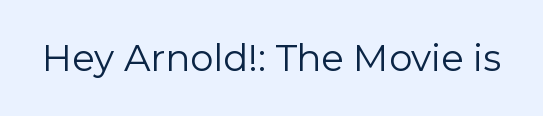
Q: Is the text bold? A: No.
Q: Is the text italic (slanted)? A: No, it is upright.
Q: Is the typeface a serif or a sans-serif typeface? A: Sans-serif.
Q: Is the text underlined? A: No.
Q: Is the spacing between letters normal or unusually wide? A: Normal.
Q: Width (condensed, normal, or wide)? A: Normal.
Q: Stroke contrast? A: Low.
Q: x-height? A: Medium.
Q: Monospaced? A: No.
